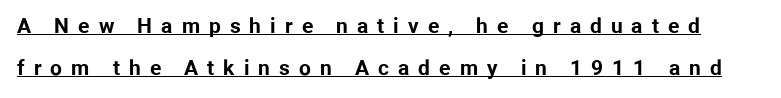
Q: Is the text bold? A: Yes.
Q: Is the text italic (slanted)? A: No, it is upright.
Q: Is the text underlined? A: Yes.
Q: Is the spacing between letters normal or unusually wide? A: Unusually wide.
Q: Is the spacing between lines tight, normal or loose? A: Loose.
